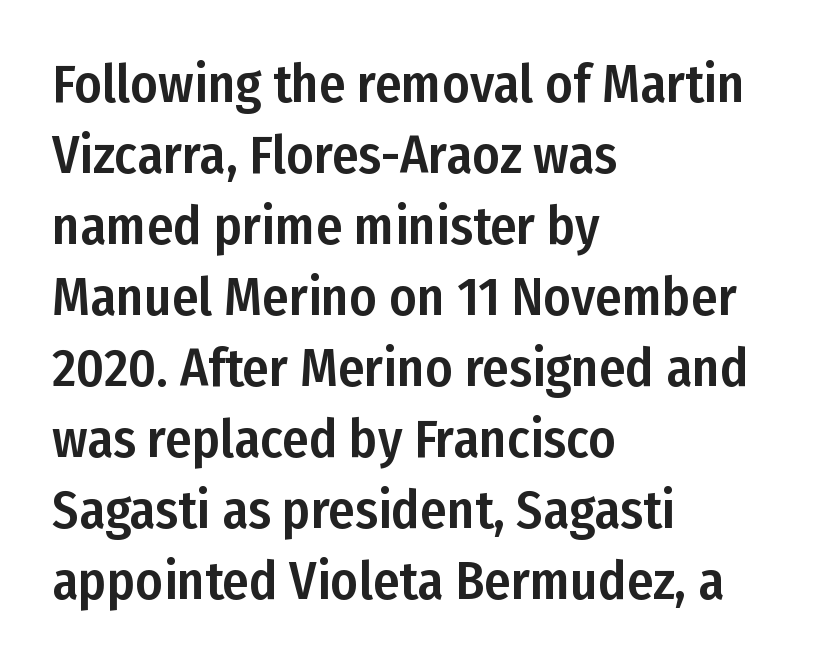
Q: Is the text italic (slanted)? A: No, it is upright.
Q: Is the typeface a serif or a sans-serif typeface? A: Sans-serif.
Q: Is the text underlined? A: No.
Q: How is the paragraph aligned? A: Left-aligned.
Q: Is the spacing between letters normal or unusually wide? A: Normal.
Q: Is the spacing between lines tight, normal or loose? A: Normal.
Q: Width (condensed, normal, or wide)? A: Condensed.
Q: Stroke contrast? A: Low.
Q: x-height? A: Medium.
Q: Monospaced? A: No.
